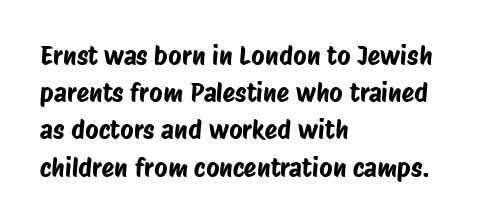
Q: Is the text underlined? A: No.
Q: How is the paragraph aligned? A: Left-aligned.
Q: Is the spacing between letters normal or unusually wide? A: Normal.
Q: Is the spacing between lines tight, normal or loose? A: Normal.
